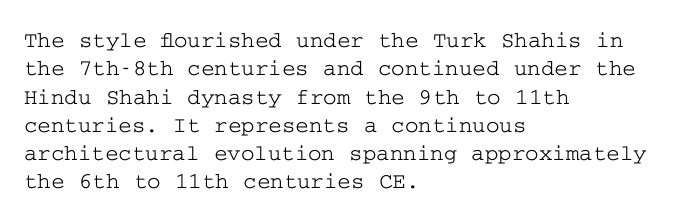
Q: Is the text italic (slanted)? A: No, it is upright.
Q: Is the text underlined? A: No.
Q: How is the paragraph aligned? A: Left-aligned.
Q: Is the spacing between letters normal or unusually wide? A: Normal.
